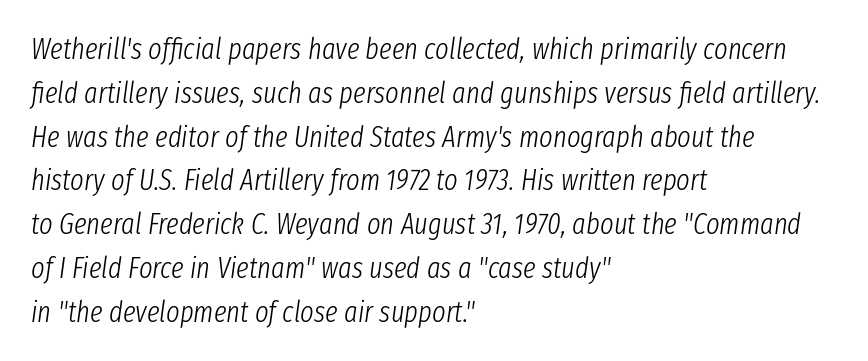
{"italic": "yes", "lean": "right", "slant_degrees": 8, "bold": "no", "weight": "light", "width": "condensed", "stroke_contrast": "low", "x_height": "medium", "monospaced": "no", "underline": "no", "align": "left", "line_spacing": "normal", "line_spacing_ratio": 1.51, "letter_spacing": "normal", "letter_spacing_em": 0.0, "glyph_px": 29}
